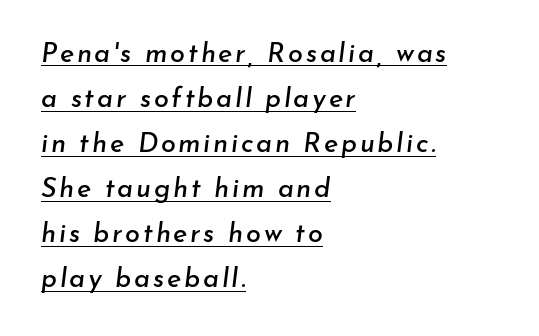
The words here are underlined. Line starts are locked; line ends wander. The face used here has a pronounced slope to its letters. The leading is moderate, giving the passage an even texture.
